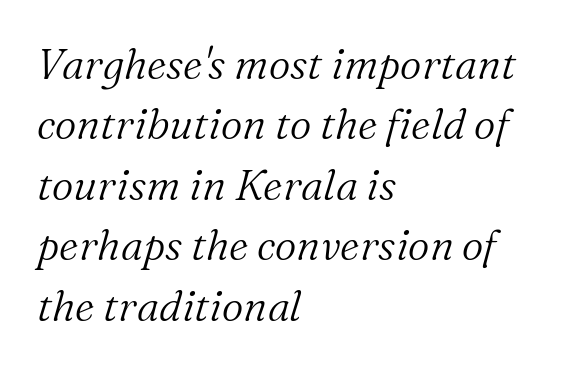
The image shows 42 px light serif type, italic (leaning right); set left-aligned, normal line spacing (1.44x), normal letter spacing, not underlined; medium stroke contrast and a medium x-height.
